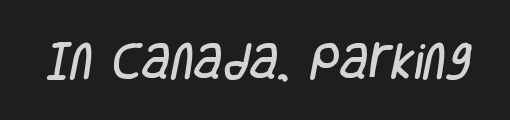
The image shows 40 px condensed sans-serif type; set normal letter spacing, not underlined; low stroke contrast and a large x-height.
